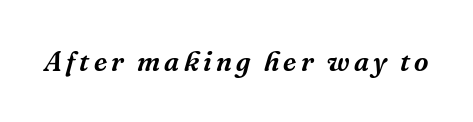
{"serif": "yes", "italic": "yes", "lean": "right", "slant_degrees": 16, "width": "normal", "stroke_contrast": "medium", "x_height": "medium", "monospaced": "no", "underline": "no", "glyph_px": 28}
